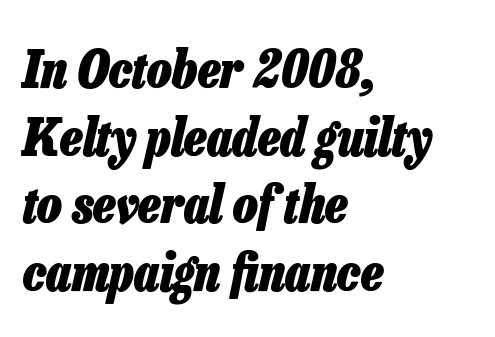
Caption: standard tracking, unaltered. In terms of posture, this sample is oblique. The passage shown is not underscored anywhere. Set as a true bold cut, around the 700 mark. Evenly set lines give the paragraph a standard silhouette. Spacing verdict: proportional, widths tailored to each character.
